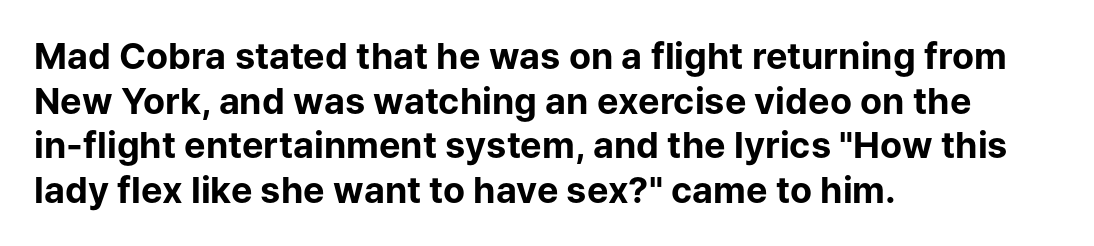
Q: Is the text bold? A: Yes.
Q: Is the text italic (slanted)? A: No, it is upright.
Q: Is the typeface a serif or a sans-serif typeface? A: Sans-serif.
Q: Is the text underlined? A: No.
Q: How is the paragraph aligned? A: Left-aligned.
Q: Is the spacing between letters normal or unusually wide? A: Normal.
Q: Width (condensed, normal, or wide)? A: Normal.
Q: Stroke contrast? A: Low.
Q: x-height? A: Medium.
Q: Monospaced? A: No.
